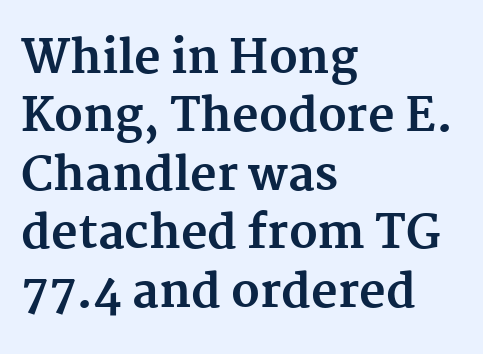
Think of a printed novel: that variable character pitch is what you see here. Little horizontal feet cap the strokes, marking this as serif type. The rendering uses a bold face; every stroke is thick and dark. The leading is moderate, giving the passage an even texture. The space directly below the letters is spotless. Does the lettering tilt? It doesn't — this is upright.
